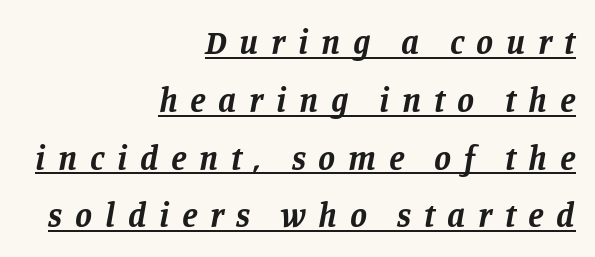
Q: Is the text bold? A: Yes.
Q: Is the text italic (slanted)? A: Yes, it leans right by about 11 degrees.
Q: Is the typeface a serif or a sans-serif typeface? A: Serif.
Q: Is the text underlined? A: Yes.
Q: How is the paragraph aligned? A: Right-aligned.
Q: Is the spacing between letters normal or unusually wide? A: Unusually wide.
Q: Is the spacing between lines tight, normal or loose? A: Normal.
Q: Width (condensed, normal, or wide)? A: Normal.
Q: Stroke contrast? A: Low.
Q: x-height? A: Large.
Q: Monospaced? A: No.
